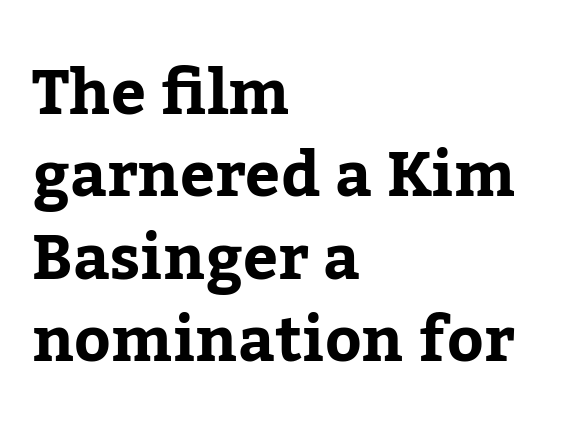
The image shows 62 px bold serif type, upright; set left-aligned, normal line spacing (1.33x), normal letter spacing, not underlined; low stroke contrast and a medium x-height.
